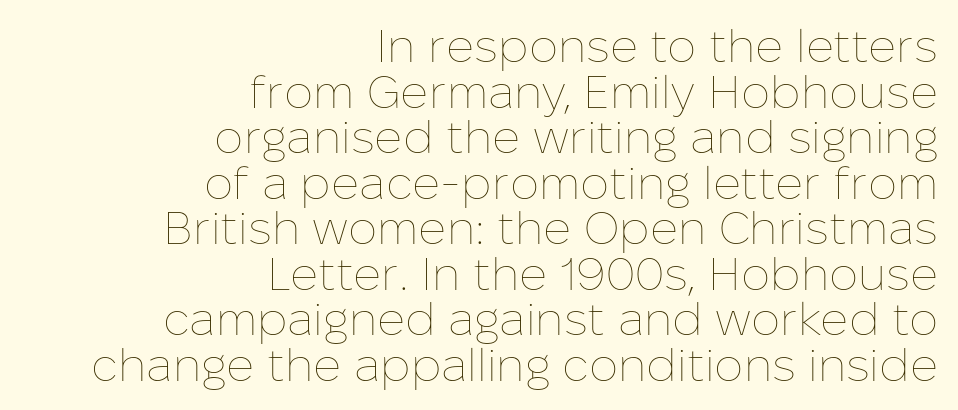
Q: Is the text bold? A: No.
Q: Is the text italic (slanted)? A: No, it is upright.
Q: Is the text underlined? A: No.
Q: How is the paragraph aligned? A: Right-aligned.
Q: Is the spacing between letters normal or unusually wide? A: Normal.
Q: Is the spacing between lines tight, normal or loose? A: Tight.
Q: Width (condensed, normal, or wide)? A: Normal.
Q: Stroke contrast? A: Low.
Q: x-height? A: Medium.
Q: Monospaced? A: No.
